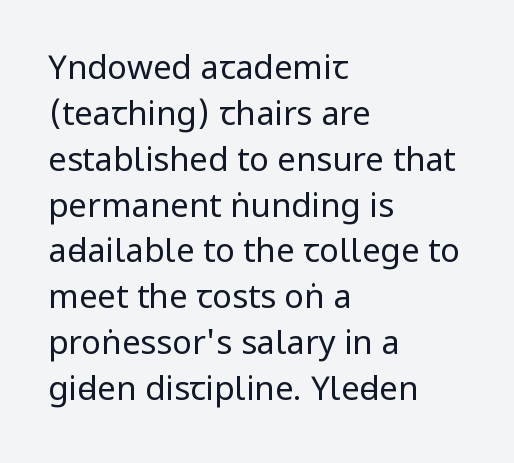
Q: Is the text bold? A: No.
Q: Is the text italic (slanted)? A: No, it is upright.
Q: Is the typeface a serif or a sans-serif typeface? A: Sans-serif.
Q: Is the text underlined? A: No.
Q: How is the paragraph aligned? A: Left-aligned.
Q: Is the spacing between letters normal or unusually wide? A: Normal.
Q: Is the spacing between lines tight, normal or loose? A: Normal.
Q: Width (condensed, normal, or wide)? A: Condensed.
Q: Stroke contrast? A: Low.
Q: x-height? A: Large.
Q: Monospaced? A: No.
